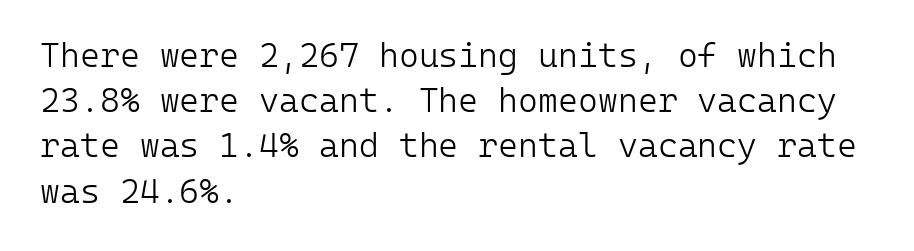
{"serif": "no", "italic": "no", "bold": "no", "weight": "light", "width": "normal", "stroke_contrast": "low", "x_height": "medium", "monospaced": "yes", "underline": "no", "align": "left", "line_spacing": "normal", "line_spacing_ratio": 1.33, "letter_spacing": "normal", "letter_spacing_em": 0.0, "glyph_px": 34}
